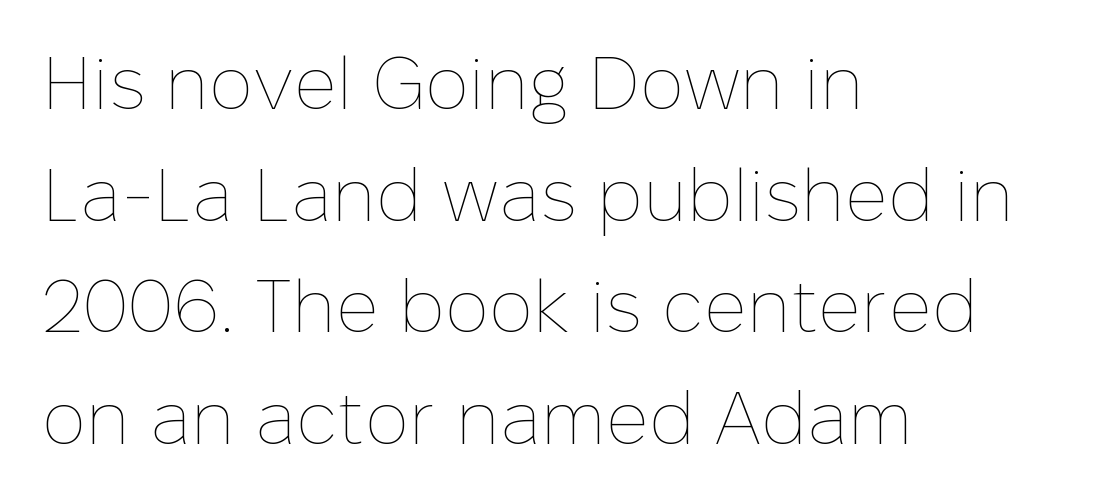
{"italic": "no", "bold": "no", "weight": "thin", "width": "normal", "stroke_contrast": "low", "x_height": "medium", "monospaced": "no", "underline": "no", "align": "left", "line_spacing": "normal", "line_spacing_ratio": 1.51, "letter_spacing": "normal", "letter_spacing_em": 0.0, "glyph_px": 74}
